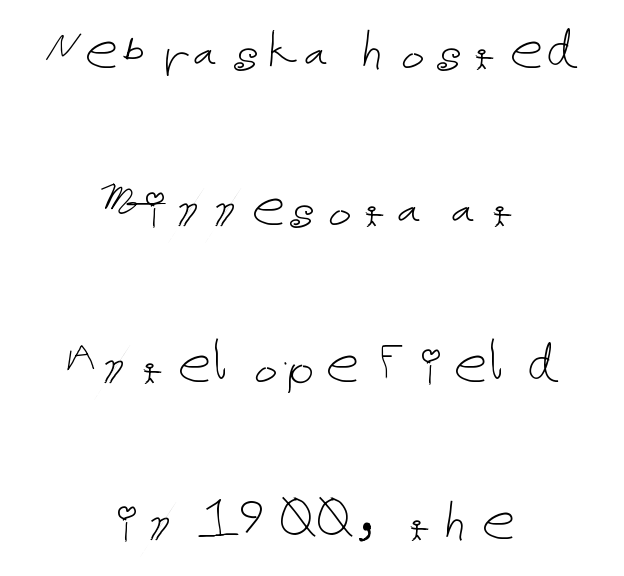
Q: Is the text bold? A: No.
Q: Is the text italic (slanted)? A: No, it is upright.
Q: Is the text underlined? A: No.
Q: How is the paragraph aligned? A: Centered.
Q: Is the spacing between letters normal or unusually wide? A: Normal.
Q: Is the spacing between lines tight, normal or loose? A: Loose.
Q: Width (condensed, normal, or wide)? A: Normal.
Q: Stroke contrast? A: Low.
Q: x-height? A: Medium.
